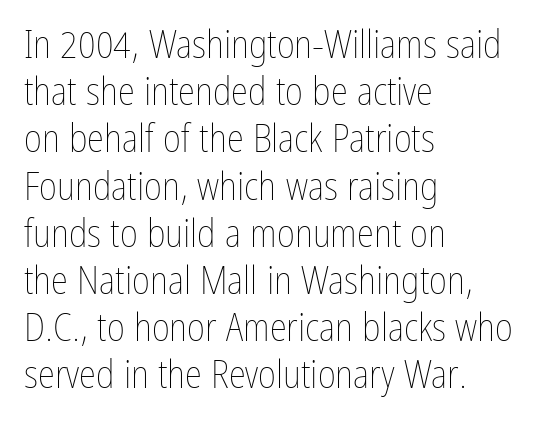
Q: Is the text bold? A: No.
Q: Is the text italic (slanted)? A: No, it is upright.
Q: Is the text underlined? A: No.
Q: How is the paragraph aligned? A: Left-aligned.
Q: Is the spacing between letters normal or unusually wide? A: Normal.
Q: Width (condensed, normal, or wide)? A: Condensed.
Q: Stroke contrast? A: Low.
Q: x-height? A: Medium.
Q: Monospaced? A: No.
